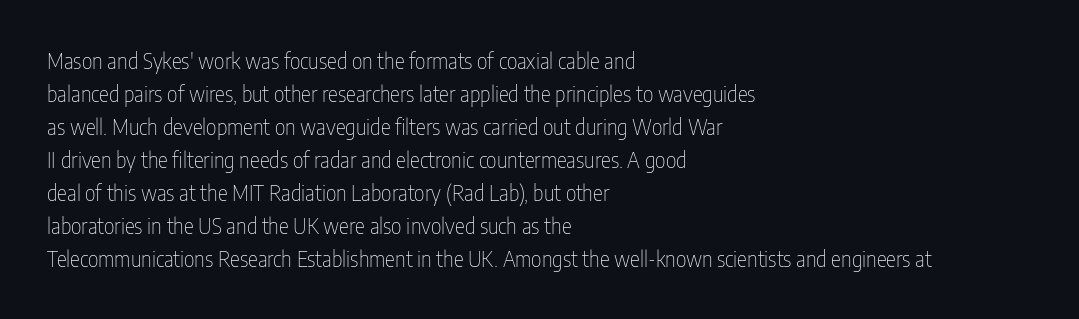
No italicization has been applied; the sample stays upright. This rendering features lettering with no underline. Summary of weight: not heavy and not bold. The typesetter chose a ragged-right arrangement here. The vertical gap from one line to the next is medium.
